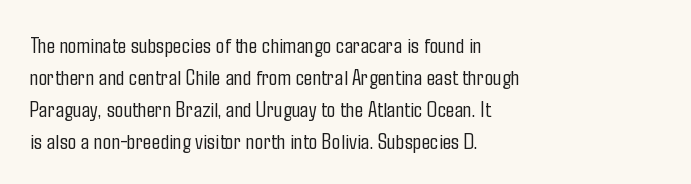
{"italic": "no", "bold": "no", "underline": "no", "align": "left", "line_spacing": "normal", "line_spacing_ratio": 1.39, "letter_spacing": "normal", "letter_spacing_em": 0.0, "glyph_px": 23}
